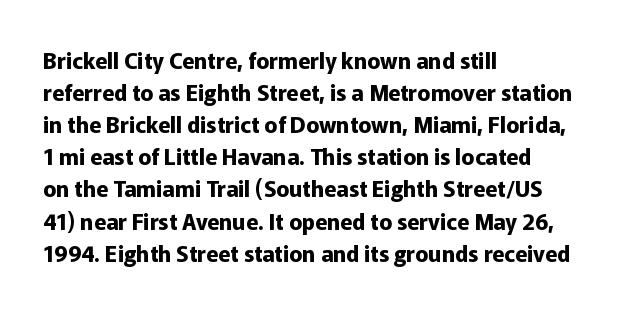
{"italic": "no", "bold": "yes", "underline": "no", "align": "left", "line_spacing": "normal", "line_spacing_ratio": 1.46, "letter_spacing": "normal", "letter_spacing_em": 0.0, "glyph_px": 22}
